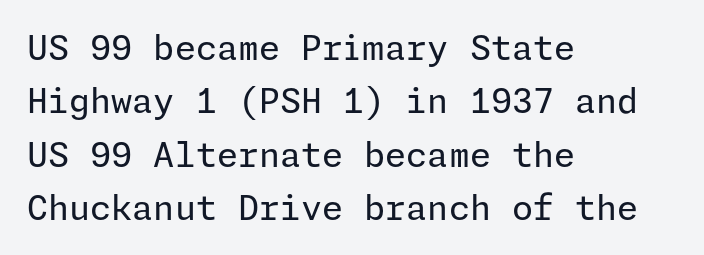
The image shows 34 px regular-weight sans-serif type, upright; set left-aligned, normal line spacing (1.57x), normal letter spacing, not underlined; low stroke contrast and a medium x-height.
